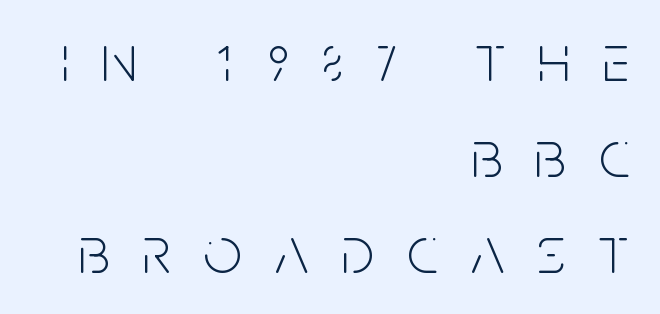
Q: Is the text bold? A: No.
Q: Is the text italic (slanted)? A: No, it is upright.
Q: Is the typeface a serif or a sans-serif typeface? A: Sans-serif.
Q: Is the text underlined? A: No.
Q: How is the paragraph aligned? A: Right-aligned.
Q: Is the spacing between letters normal or unusually wide? A: Unusually wide.
Q: Is the spacing between lines tight, normal or loose? A: Normal.
Q: Width (condensed, normal, or wide)? A: Condensed.
Q: Stroke contrast? A: Low.
Q: x-height? A: Large.
Q: Monospaced? A: No.
